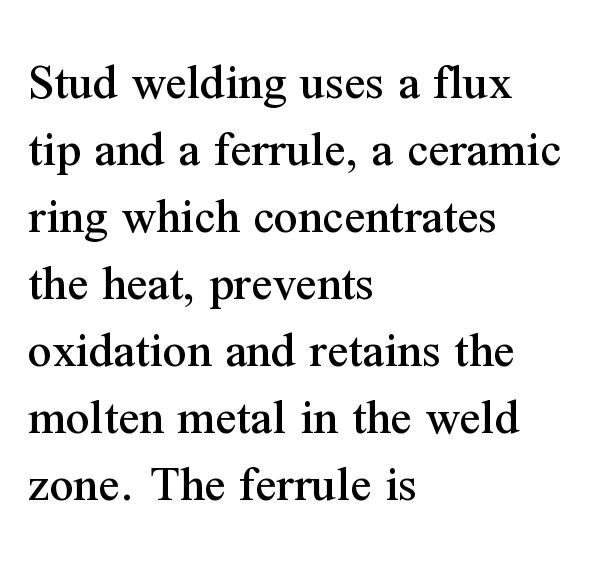
Students, observe: this is what conventionally led text looks like. Varying glyph widths throughout — classic text-font behaviour. Compared with typical body copy, the letter spacing here is the same. The area under the type is left untouched. Small tapered or slab feet sit at the stroke ends, so this counts as serif.
